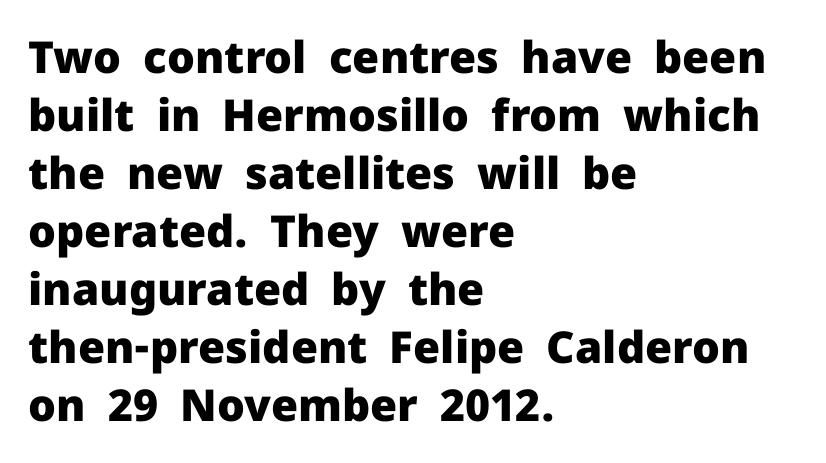
Q: Is the text bold? A: Yes.
Q: Is the text italic (slanted)? A: No, it is upright.
Q: Is the typeface a serif or a sans-serif typeface? A: Sans-serif.
Q: Is the text underlined? A: No.
Q: How is the paragraph aligned? A: Left-aligned.
Q: Is the spacing between letters normal or unusually wide? A: Normal.
Q: Is the spacing between lines tight, normal or loose? A: Normal.
Q: Width (condensed, normal, or wide)? A: Normal.
Q: Stroke contrast? A: Low.
Q: x-height? A: Medium.
Q: Monospaced? A: No.
